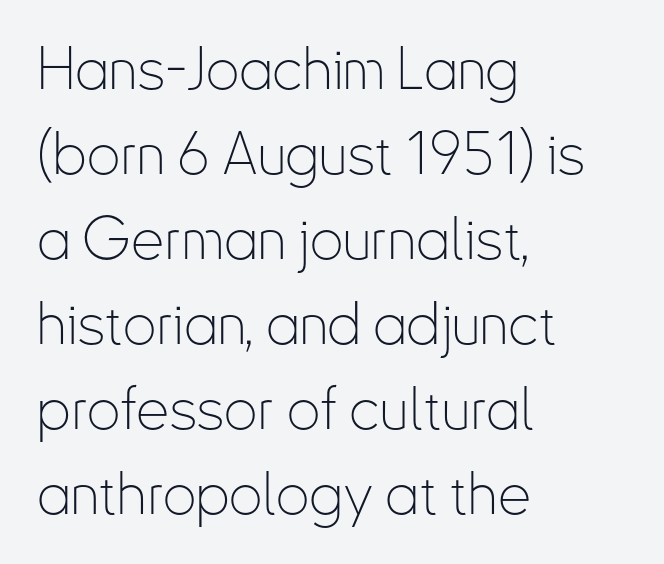
This sample has the flowing, uneven cadence of proportional lettering. No extra tracking has been applied to these lines. If you measured baseline to baseline, you'd find a middling distance. The paragraph shown leans on its left margin. The passage shown is not underscored anywhere. Stroke thickness stays within the range of a standard reading face or lighter.
